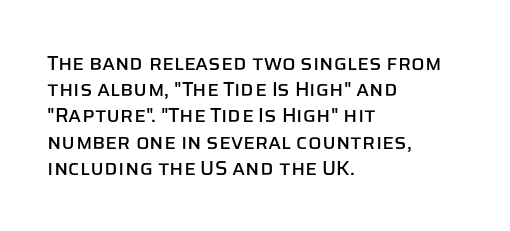
The image shows 20 px text type, upright; set left-aligned, normal line spacing (1.31x), normal letter spacing, not underlined.
